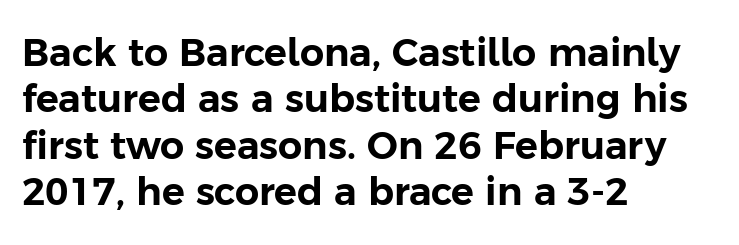
The image shows 38 px sans-serif type, upright; set left-aligned, line spacing 1.22x, normal letter spacing, not underlined; low stroke contrast and a medium x-height.
